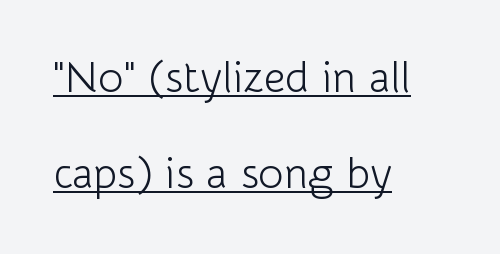
{"serif": "no", "italic": "no", "bold": "no", "weight": "light", "width": "normal", "stroke_contrast": "low", "x_height": "medium", "monospaced": "no", "underline": "yes", "align": "left", "line_spacing": "loose", "line_spacing_ratio": 2.24, "letter_spacing": "normal", "letter_spacing_em": 0.0, "glyph_px": 43}
